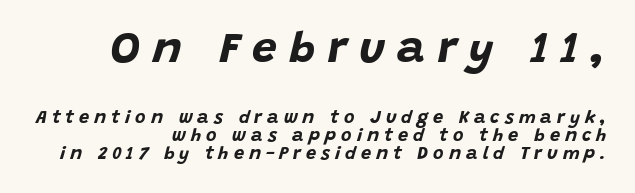
Q: Is the text bold? A: Yes.
Q: Is the text italic (slanted)? A: Yes, it leans right by about 15 degrees.
Q: Is the text underlined? A: No.
Q: How is the paragraph aligned? A: Right-aligned.
Q: Is the spacing between letters normal or unusually wide? A: Unusually wide.
Q: Is the spacing between lines tight, normal or loose? A: Tight.
Q: Which block of text is set in a larger size, the first (top) or the second (bottom)? A: The first (top) one.
Q: Width (condensed, normal, or wide)? A: Normal.
Q: Stroke contrast? A: Low.
Q: x-height? A: Large.
Q: Monospaced? A: No.
